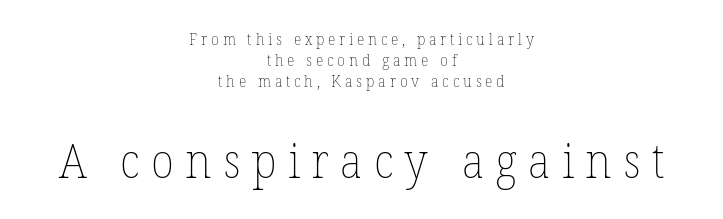
Evenly set lines give the paragraph a standard silhouette. You get the small type first, then a jump to larger type. The type is letterspaced generously, with wide tracking. Unmarked baselines from the first word to the last. The letters stand upright; this is a roman face.
